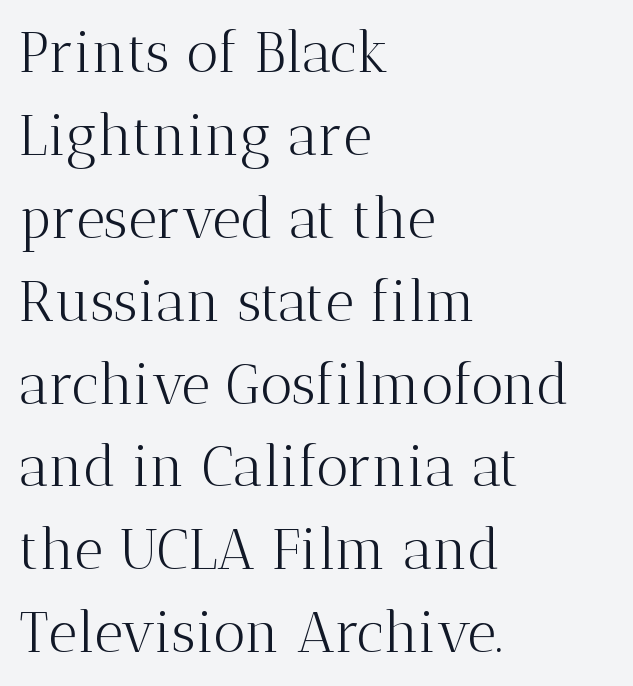
The image shows 56 px light serif type, upright; set left-aligned, normal line spacing (1.48x), normal letter spacing, not underlined; medium stroke contrast and a medium x-height.
